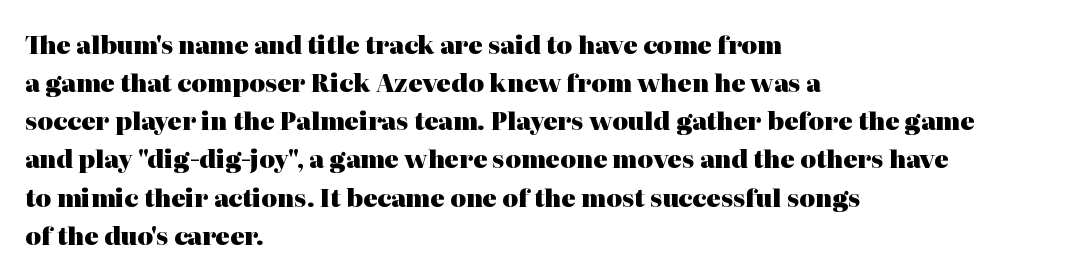
Q: Is the text bold? A: Yes.
Q: Is the text italic (slanted)? A: No, it is upright.
Q: Is the text underlined? A: No.
Q: How is the paragraph aligned? A: Left-aligned.
Q: Is the spacing between letters normal or unusually wide? A: Normal.
Q: Is the spacing between lines tight, normal or loose? A: Normal.
